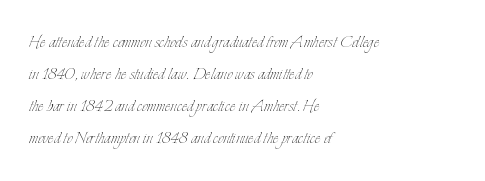
{"bold": "no", "underline": "no", "align": "left", "line_spacing": "normal", "line_spacing_ratio": 1.53, "letter_spacing": "normal", "letter_spacing_em": 0.0, "glyph_px": 21}
